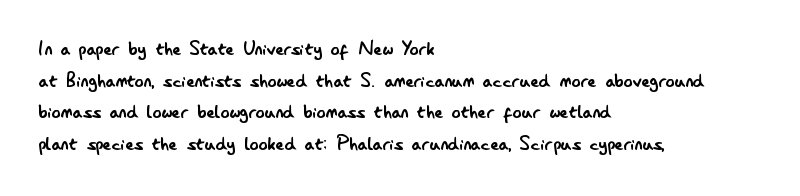
A roman cut, with each character standing at attention. Line spacing here is normal. The text block is weighted toward the left margin, trailing off unevenly rightward. Lines of text with bare space underneath. Nothing unusual about the tracking: characters are spaced as the font intends. A quiet, ordinary-to-light weight characterises the typeface.
